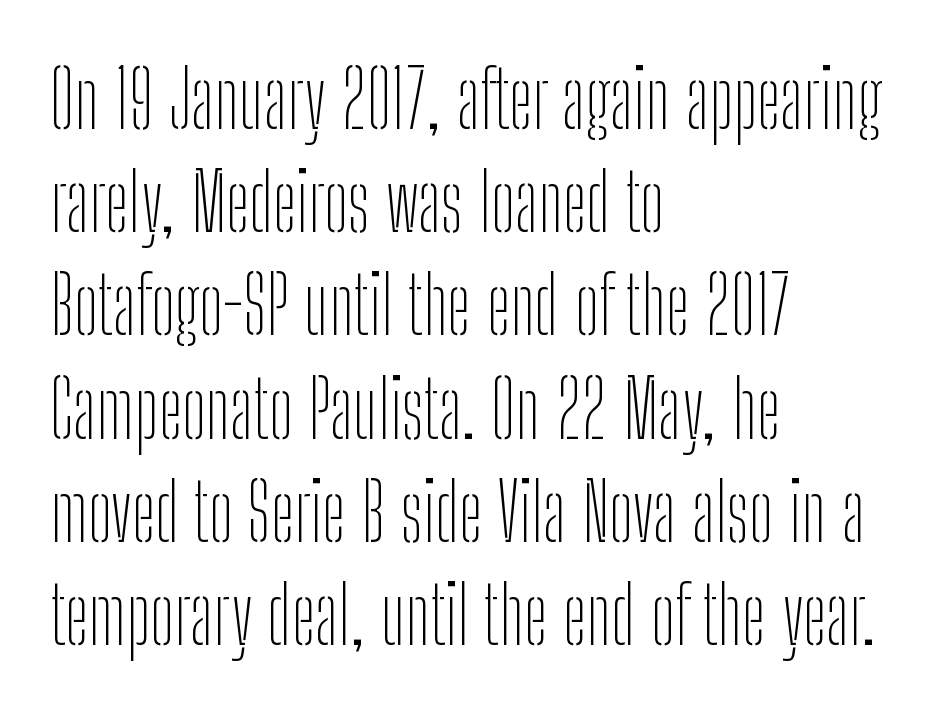
{"serif": "no", "italic": "no", "bold": "no", "weight": "thin", "width": "condensed", "stroke_contrast": "low", "x_height": "medium", "monospaced": "no", "underline": "no", "align": "left", "line_spacing": "normal", "line_spacing_ratio": 1.29, "letter_spacing": "normal", "letter_spacing_em": 0.0, "glyph_px": 80}
